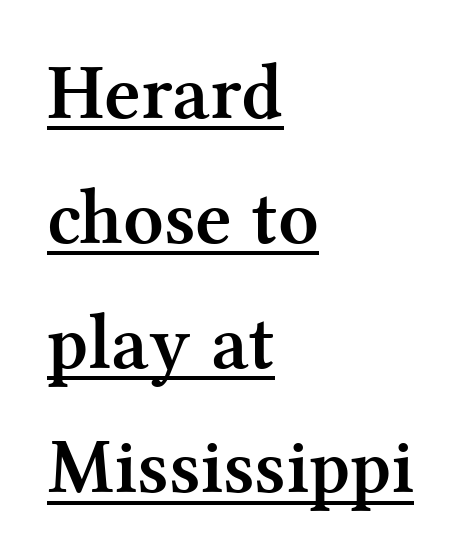
The image shows 79 px semibold serif type, upright; set left-aligned, normal line spacing (1.58x), normal letter spacing, underlined; medium stroke contrast and a medium x-height.
